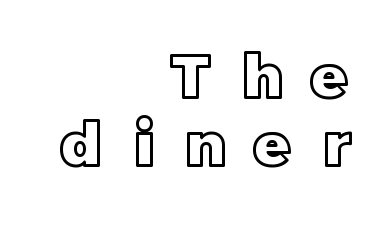
{"italic": "no", "width": "normal", "x_height": "large", "monospaced": "no", "underline": "no", "align": "right", "line_spacing": "tight", "line_spacing_ratio": 1.14, "letter_spacing": "wide", "letter_spacing_em": 0.5, "glyph_px": 60}
